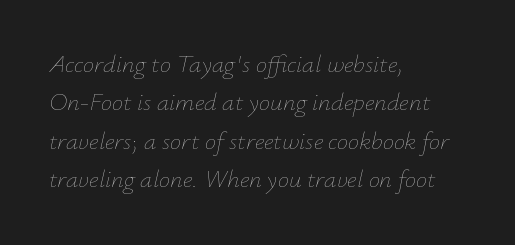
The image shows 25 px text type, italic (leaning right); set left-aligned, normal line spacing (1.54x), normal letter spacing, not underlined.
